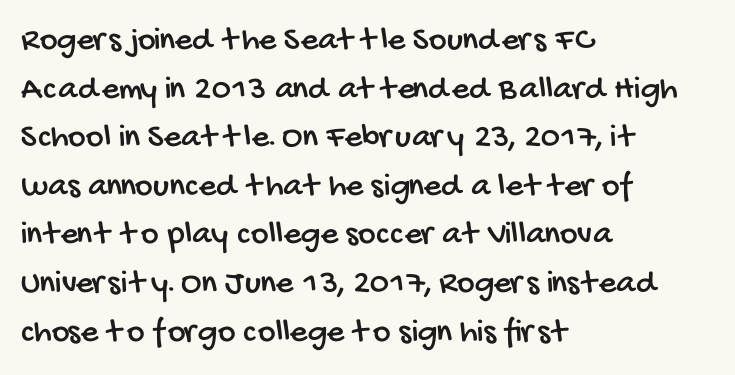
{"serif": "no", "width": "condensed", "stroke_contrast": "low", "x_height": "large", "monospaced": "no", "underline": "no", "align": "left", "line_spacing": "normal", "line_spacing_ratio": 1.43, "letter_spacing": "normal", "letter_spacing_em": 0.0, "glyph_px": 34}
